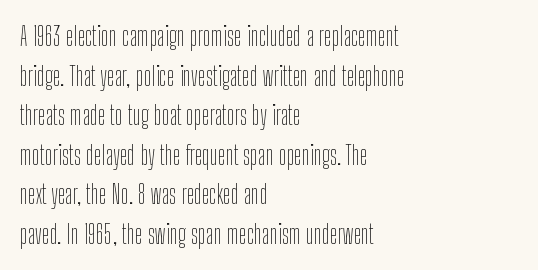
{"italic": "no", "bold": "no", "underline": "no", "align": "left", "line_spacing": "normal", "line_spacing_ratio": 1.52, "letter_spacing": "normal", "letter_spacing_em": 0.0, "glyph_px": 26}
